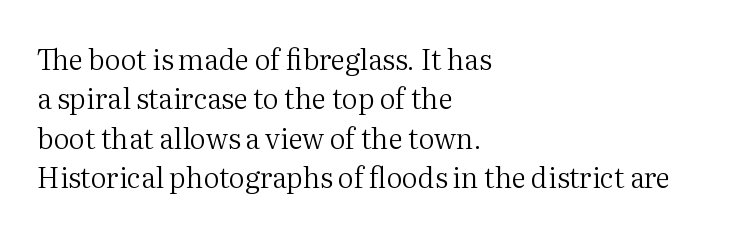
The image shows 28 px regular-weight serif type, upright; set left-aligned, normal line spacing (1.41x), normal letter spacing, not underlined; medium stroke contrast and a medium x-height.
